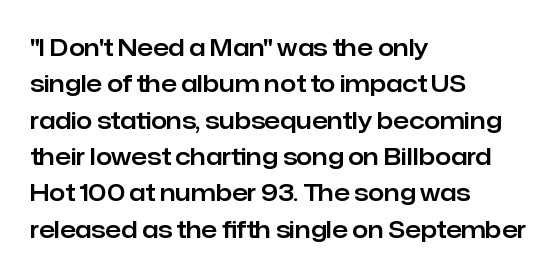
Q: Is the text italic (slanted)? A: No, it is upright.
Q: Is the text underlined? A: No.
Q: How is the paragraph aligned? A: Left-aligned.
Q: Is the spacing between letters normal or unusually wide? A: Normal.
Q: Is the spacing between lines tight, normal or loose? A: Normal.
